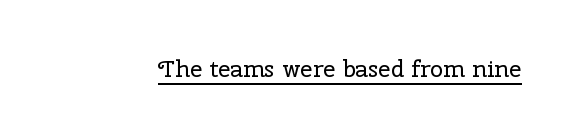
Q: Is the text bold? A: No.
Q: Is the text italic (slanted)? A: No, it is upright.
Q: Is the text underlined? A: Yes.
Q: Is the spacing between letters normal or unusually wide? A: Normal.
